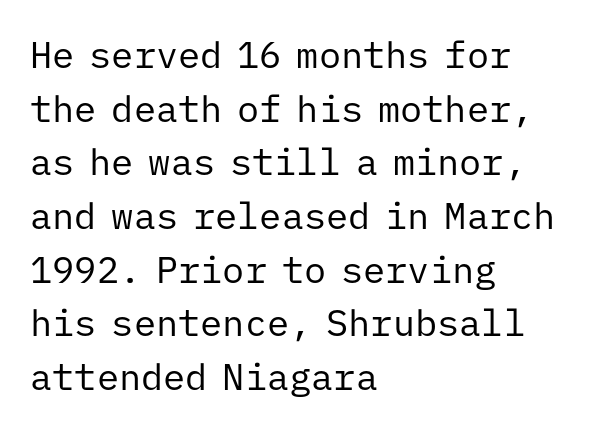
The image shows 37 px regular-weight sans-serif type, upright, monospaced; set left-aligned, normal line spacing (1.45x), normal letter spacing, not underlined; low stroke contrast and a medium x-height.
